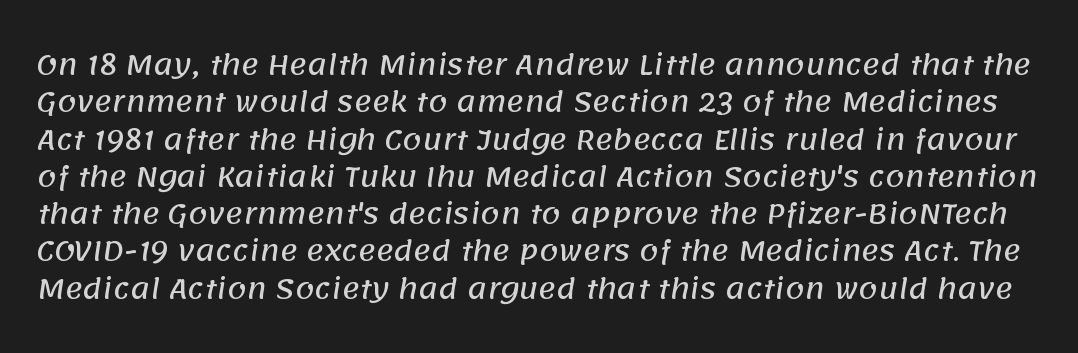
{"underline": "no", "line_spacing": "normal", "line_spacing_ratio": 1.38, "letter_spacing": "normal", "letter_spacing_em": 0.0, "glyph_px": 27}
